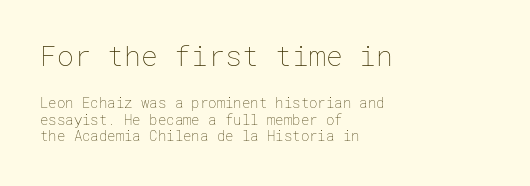
Q: Is the text bold? A: No.
Q: Is the text italic (slanted)? A: No, it is upright.
Q: Is the text underlined? A: No.
Q: How is the paragraph aligned? A: Left-aligned.
Q: Is the spacing between letters normal or unusually wide? A: Normal.
Q: Which block of text is set in a larger size, the first (top) or the second (bottom)? A: The first (top) one.
Q: Width (condensed, normal, or wide)? A: Normal.
Q: Stroke contrast? A: Low.
Q: x-height? A: Medium.
